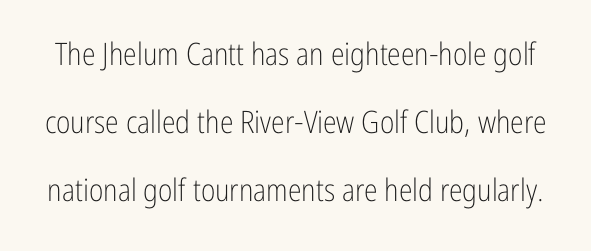
Q: Is the text bold? A: No.
Q: Is the text italic (slanted)? A: No, it is upright.
Q: Is the typeface a serif or a sans-serif typeface? A: Sans-serif.
Q: Is the text underlined? A: No.
Q: Is the spacing between letters normal or unusually wide? A: Normal.
Q: Is the spacing between lines tight, normal or loose? A: Loose.
Q: Width (condensed, normal, or wide)? A: Condensed.
Q: Stroke contrast? A: Low.
Q: x-height? A: Medium.
Q: Monospaced? A: No.
